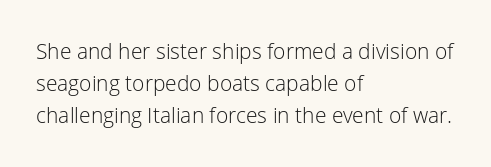
The image shows 21 px text type, upright; set left-aligned, normal line spacing (1.53x), normal letter spacing, not underlined.
